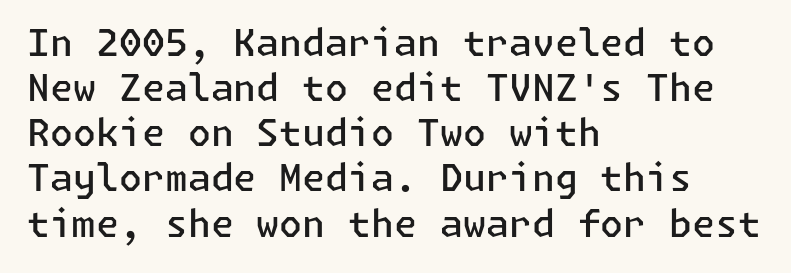
Q: Is the text bold? A: Semi-bold.
Q: Is the text italic (slanted)? A: No, it is upright.
Q: Is the typeface a serif or a sans-serif typeface? A: Sans-serif.
Q: Is the text underlined? A: No.
Q: How is the paragraph aligned? A: Left-aligned.
Q: Is the spacing between letters normal or unusually wide? A: Normal.
Q: Width (condensed, normal, or wide)? A: Normal.
Q: Stroke contrast? A: Low.
Q: x-height? A: Medium.
